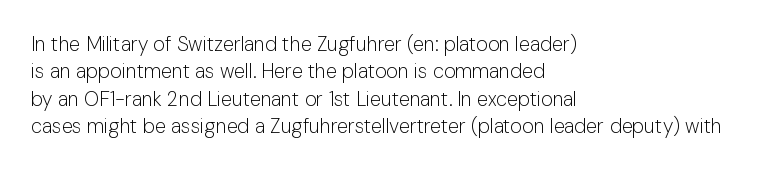
Q: Is the text bold? A: No.
Q: Is the text italic (slanted)? A: No, it is upright.
Q: Is the text underlined? A: No.
Q: How is the paragraph aligned? A: Left-aligned.
Q: Is the spacing between letters normal or unusually wide? A: Normal.
Q: Is the spacing between lines tight, normal or loose? A: Normal.
